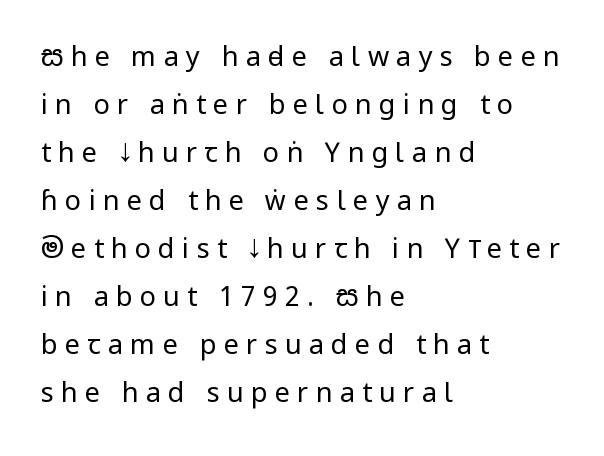
Q: Is the text bold? A: No.
Q: Is the text italic (slanted)? A: No, it is upright.
Q: Is the text underlined? A: No.
Q: How is the paragraph aligned? A: Left-aligned.
Q: Is the spacing between letters normal or unusually wide? A: Unusually wide.
